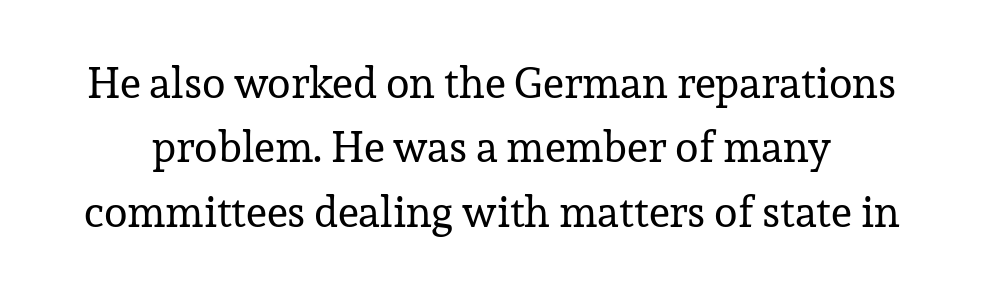
{"serif": "yes", "italic": "no", "bold": "no", "weight": "regular", "width": "normal", "stroke_contrast": "low", "x_height": "medium", "monospaced": "no", "underline": "no", "line_spacing": "normal", "line_spacing_ratio": 1.5, "letter_spacing": "normal", "letter_spacing_em": 0.0, "glyph_px": 43}
